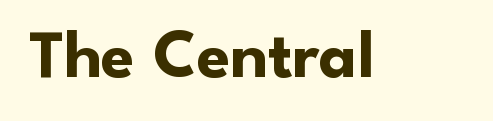
Q: Is the text bold? A: Yes.
Q: Is the text italic (slanted)? A: No, it is upright.
Q: Is the typeface a serif or a sans-serif typeface? A: Sans-serif.
Q: Is the text underlined? A: No.
Q: Is the spacing between letters normal or unusually wide? A: Normal.
Q: Width (condensed, normal, or wide)? A: Normal.
Q: Stroke contrast? A: Low.
Q: x-height? A: Small.
Q: Monospaced? A: No.
